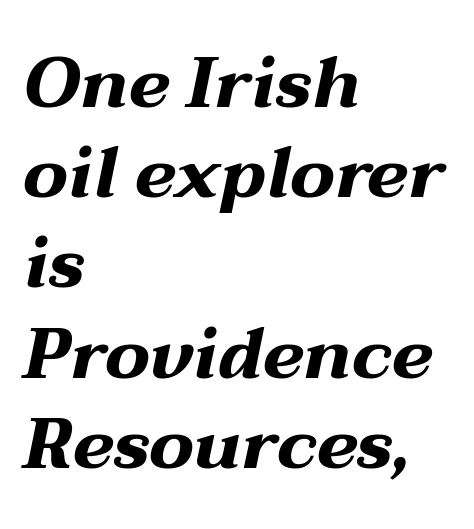
The image shows 71 px bold, wide type, italic (leaning right); set left-aligned, normal line spacing (1.27x), normal letter spacing, not underlined; medium stroke contrast and a medium x-height.
